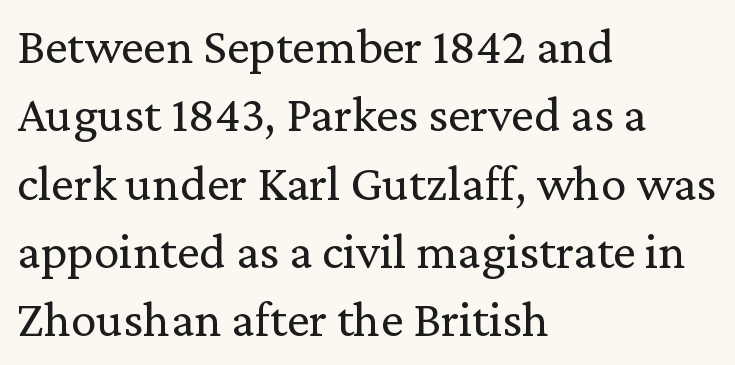
Q: Is the text bold? A: No.
Q: Is the text italic (slanted)? A: No, it is upright.
Q: Is the typeface a serif or a sans-serif typeface? A: Serif.
Q: Is the text underlined? A: No.
Q: How is the paragraph aligned? A: Left-aligned.
Q: Is the spacing between letters normal or unusually wide? A: Normal.
Q: Is the spacing between lines tight, normal or loose? A: Normal.
Q: Width (condensed, normal, or wide)? A: Normal.
Q: Stroke contrast? A: Low.
Q: x-height? A: Medium.
Q: Monospaced? A: No.
